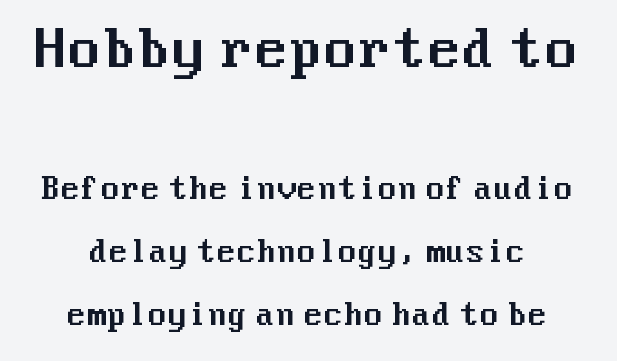
The image shows 50 px sans-serif type, upright; set loose line spacing (2.17x), normal letter spacing, not underlined; the first (top) block is 1.72x larger; medium stroke contrast and a medium x-height.
